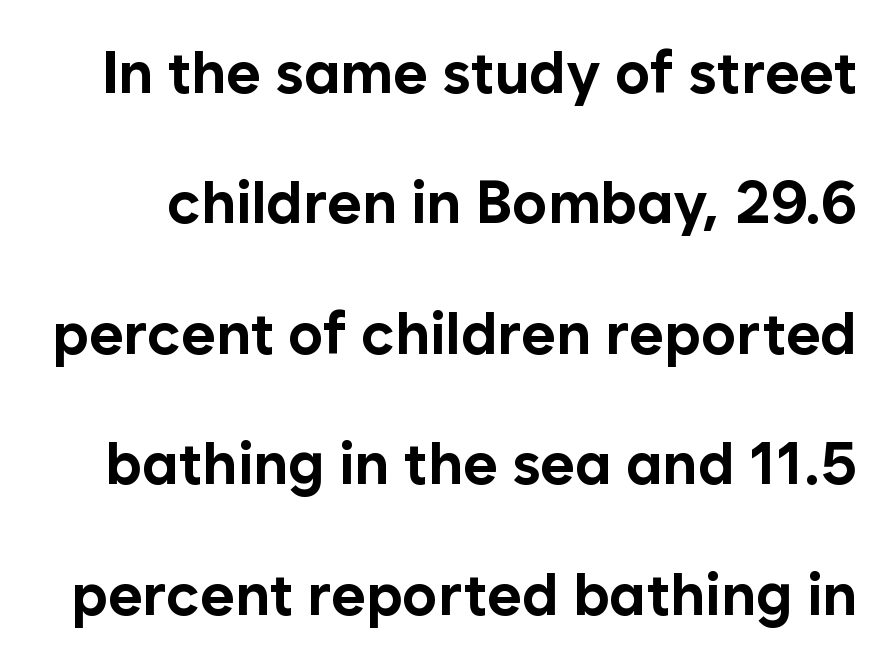
Q: Is the text bold? A: Yes.
Q: Is the text italic (slanted)? A: No, it is upright.
Q: Is the typeface a serif or a sans-serif typeface? A: Sans-serif.
Q: Is the text underlined? A: No.
Q: Is the spacing between letters normal or unusually wide? A: Normal.
Q: Is the spacing between lines tight, normal or loose? A: Loose.
Q: Width (condensed, normal, or wide)? A: Normal.
Q: Stroke contrast? A: Low.
Q: x-height? A: Medium.
Q: Monospaced? A: No.
